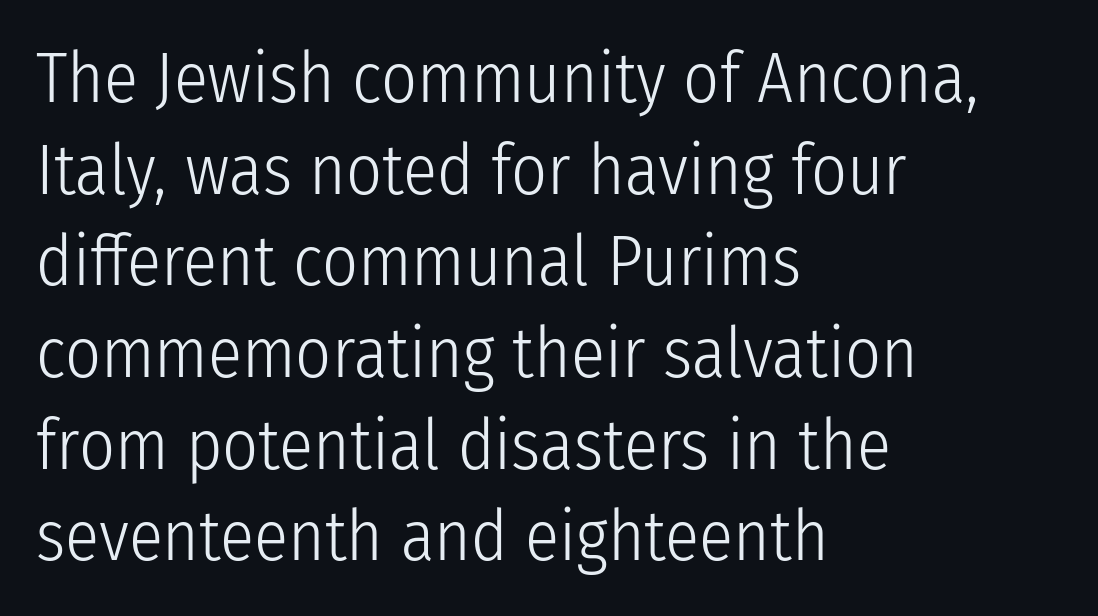
{"serif": "no", "italic": "no", "bold": "no", "weight": "light", "width": "condensed", "stroke_contrast": "low", "x_height": "medium", "monospaced": "no", "underline": "no", "align": "left", "line_spacing": "normal", "line_spacing_ratio": 1.31, "letter_spacing": "normal", "letter_spacing_em": 0.0, "glyph_px": 70}
